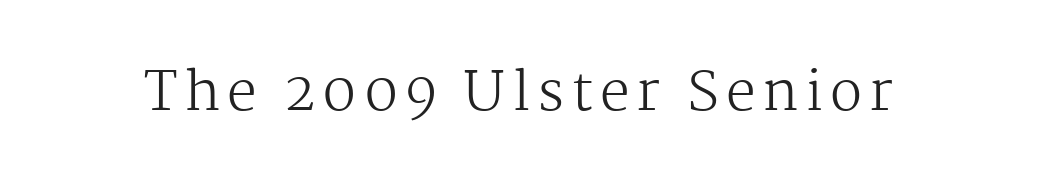
{"serif": "yes", "italic": "no", "bold": "no", "weight": "regular", "width": "normal", "stroke_contrast": "medium", "x_height": "medium", "monospaced": "no", "underline": "no", "glyph_px": 53}
